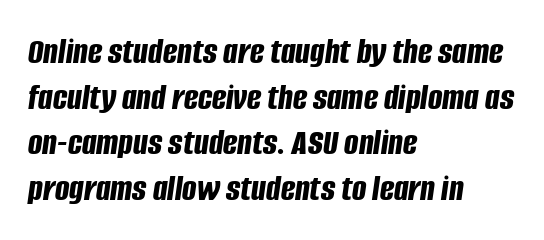
Every character sits at an angle, as italics do. The passage shown is typed in a proportional face where columns would drift. The strip under each line holds only bare page. Pretty heavy lettering here — definitely bold.
